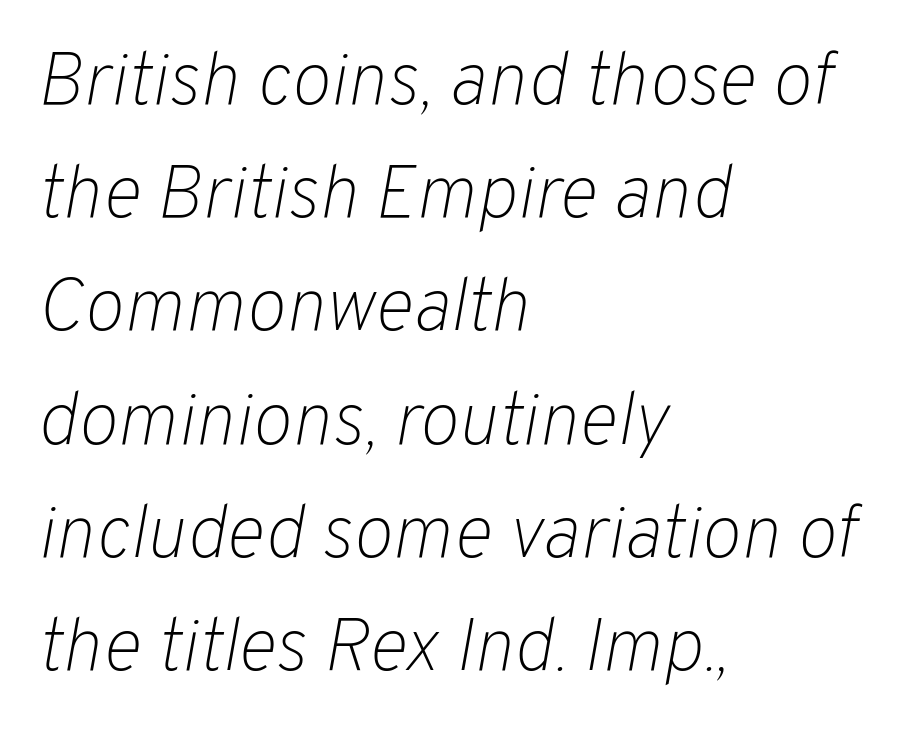
The image shows 75 px light type, italic (leaning right); set left-aligned, normal line spacing (1.51x), normal letter spacing, not underlined; low stroke contrast and a medium x-height.
